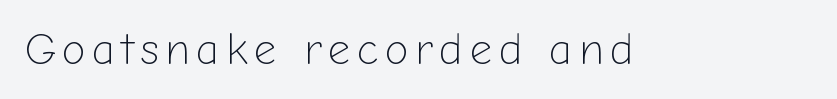
Q: Is the text bold? A: No.
Q: Is the text italic (slanted)? A: No, it is upright.
Q: Is the typeface a serif or a sans-serif typeface? A: Sans-serif.
Q: Is the text underlined? A: No.
Q: Width (condensed, normal, or wide)? A: Normal.
Q: Stroke contrast? A: Low.
Q: x-height? A: Medium.
Q: Monospaced? A: No.
